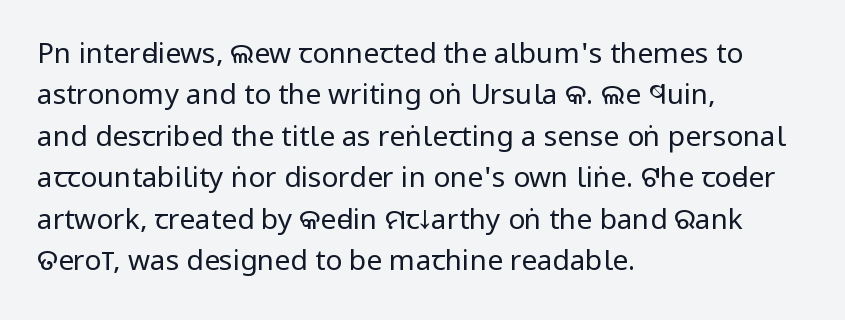
Q: Is the text bold? A: No.
Q: Is the text italic (slanted)? A: No, it is upright.
Q: Is the typeface a serif or a sans-serif typeface? A: Sans-serif.
Q: Is the text underlined? A: No.
Q: How is the paragraph aligned? A: Left-aligned.
Q: Is the spacing between letters normal or unusually wide? A: Normal.
Q: Is the spacing between lines tight, normal or loose? A: Normal.
Q: Width (condensed, normal, or wide)? A: Condensed.
Q: Stroke contrast? A: Low.
Q: x-height? A: Large.
Q: Monospaced? A: No.
